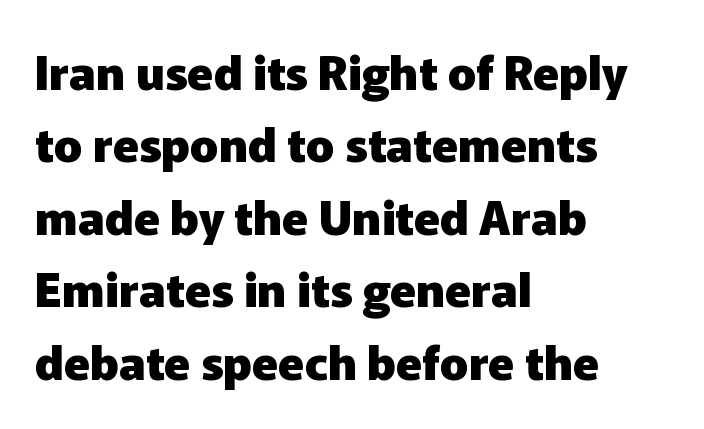
Here the glyphs are tracked normally, forming tight word shapes. A sans-serif font was chosen for this passage. The letters stand straight up with perfectly vertical stems. Successive baselines arrive at the customary interval. The letters advance in unequal steps, a hallmark of proportional type.
